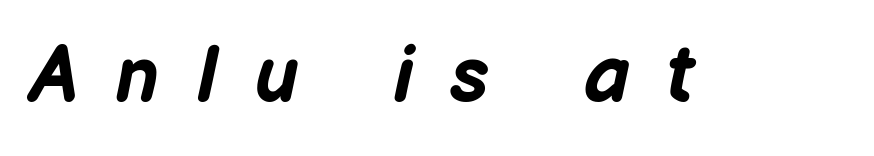
Here the designer chose a conventional face with non-uniform glyph widths. Words float on clear page, feet unadorned. In terms of letterspacing, this is a distinctly airy, spread setting. Strokes here are thick enough to call this a true bold. This sample uses an oblique cut, with every glyph tilted off the vertical.
